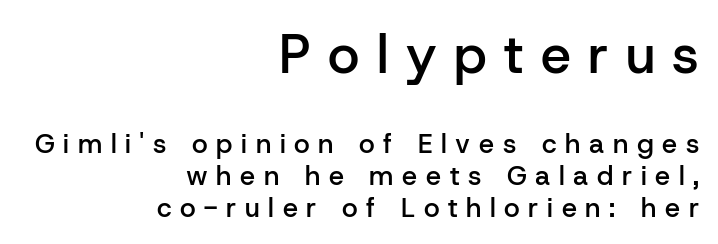
{"serif": "no", "italic": "no", "bold": "semi", "weight": "semibold", "width": "normal", "stroke_contrast": "low", "x_height": "medium", "monospaced": "no", "underline": "no", "align": "right", "line_spacing_ratio": 1.18, "letter_spacing": "wide", "letter_spacing_em": 0.32, "larger_block": "first", "size_ratio": 2.0, "glyph_px": 54}
